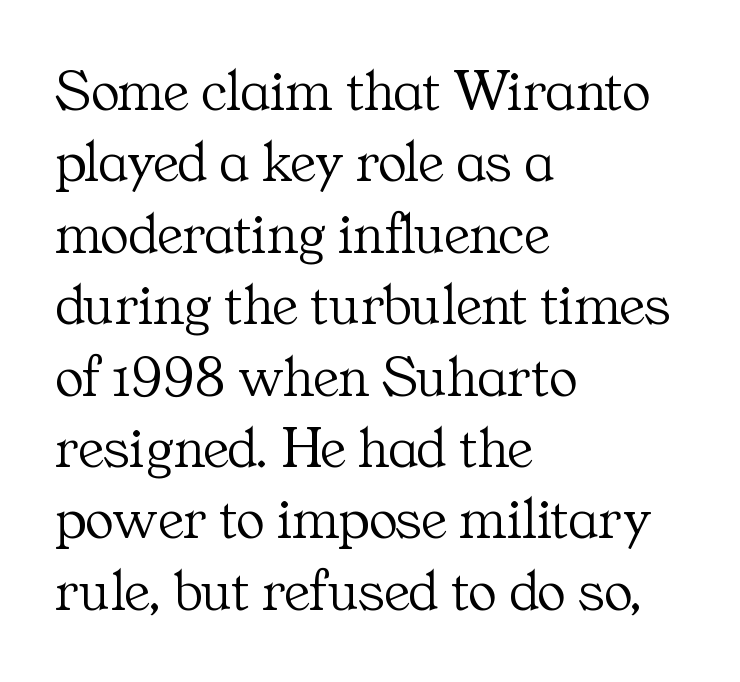
{"serif": "yes", "italic": "no", "bold": "no", "weight": "light", "width": "normal", "stroke_contrast": "medium", "x_height": "medium", "monospaced": "no", "underline": "no", "align": "left", "line_spacing_ratio": 1.21, "letter_spacing": "normal", "letter_spacing_em": 0.0, "glyph_px": 59}
